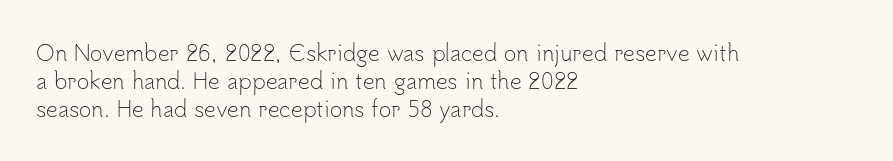
Visually the block forms a straight wall on the left and a jagged coastline on the right. Style check: upright. Bold? No — there's no thickening of the strokes. Notice how descenders clear the ascenders below comfortably — that's standard leading. Each word holds together tightly as a unit, with standard inter-letter gaps.
